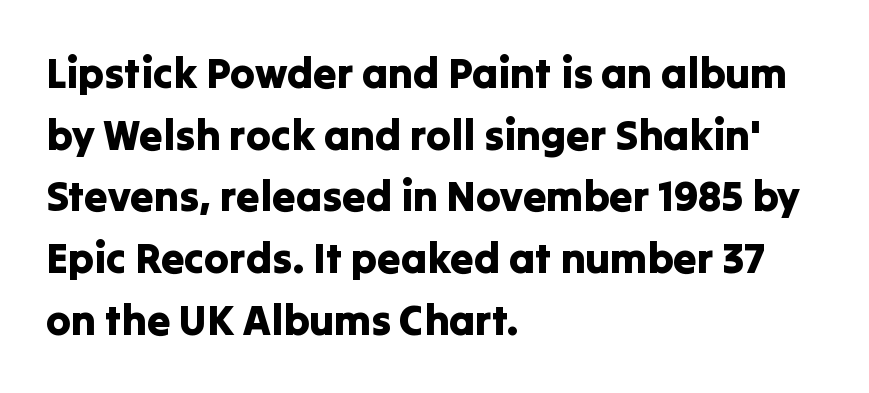
Every character sits straight up, as roman type does. In terms of letterform style, serifs are entirely absent. Where is the straight margin? On the left. Baseline-to-baseline distance is the conventional proportion of letter height. Looks like regular typesetting: each glyph gets only the width it needs.
